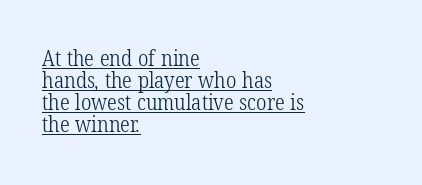
Q: Is the text bold? A: No.
Q: Is the text underlined? A: Yes.
Q: How is the paragraph aligned? A: Left-aligned.
Q: Is the spacing between letters normal or unusually wide? A: Normal.
Q: Is the spacing between lines tight, normal or loose? A: Tight.
